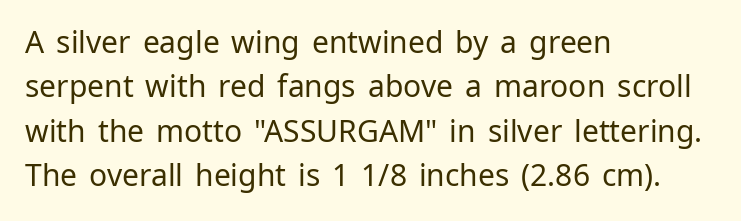
The image shows 30 px regular-weight sans-serif type, upright; set left-aligned, normal line spacing (1.48x), normal letter spacing, not underlined; low stroke contrast and a medium x-height.
